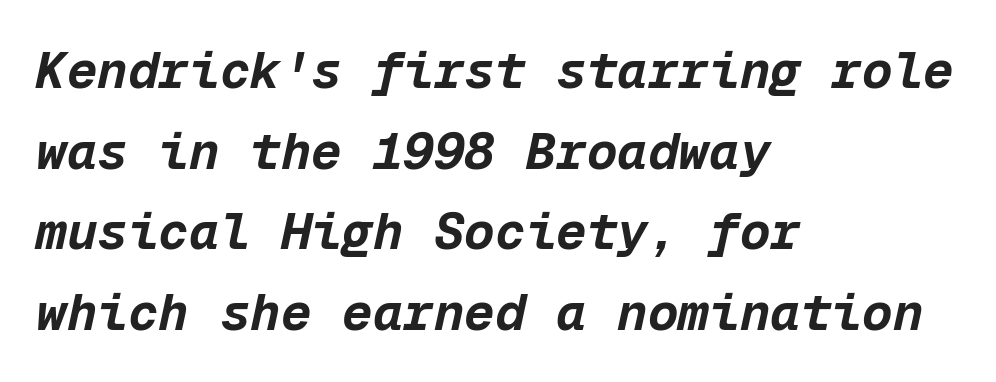
The image shows 51 px bold type, italic (leaning right), monospaced; set left-aligned, normal line spacing (1.58x), normal letter spacing, not underlined; low stroke contrast and a medium x-height.
